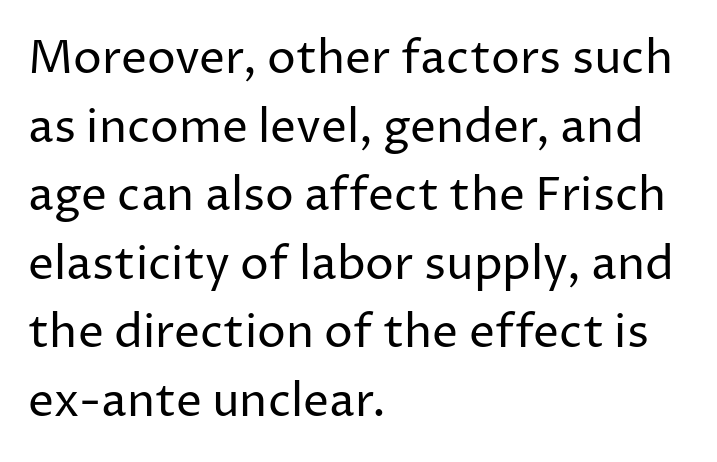
The image shows 46 px regular-weight sans-serif type, upright; set left-aligned, normal line spacing (1.49x), normal letter spacing, not underlined; low stroke contrast and a medium x-height.
